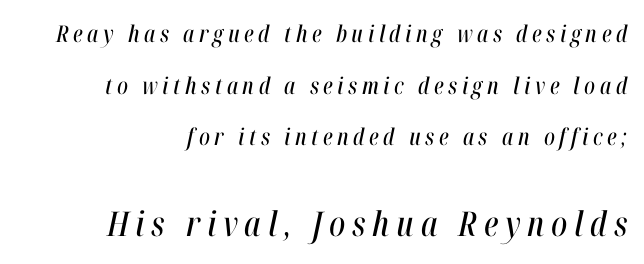
The image shows 34 px condensed type, italic (leaning right); set loose line spacing (2.25x), unusually wide letter spacing (+0.2 em), not underlined; the second (bottom) block is 1.48x larger; high stroke contrast and a medium x-height.
